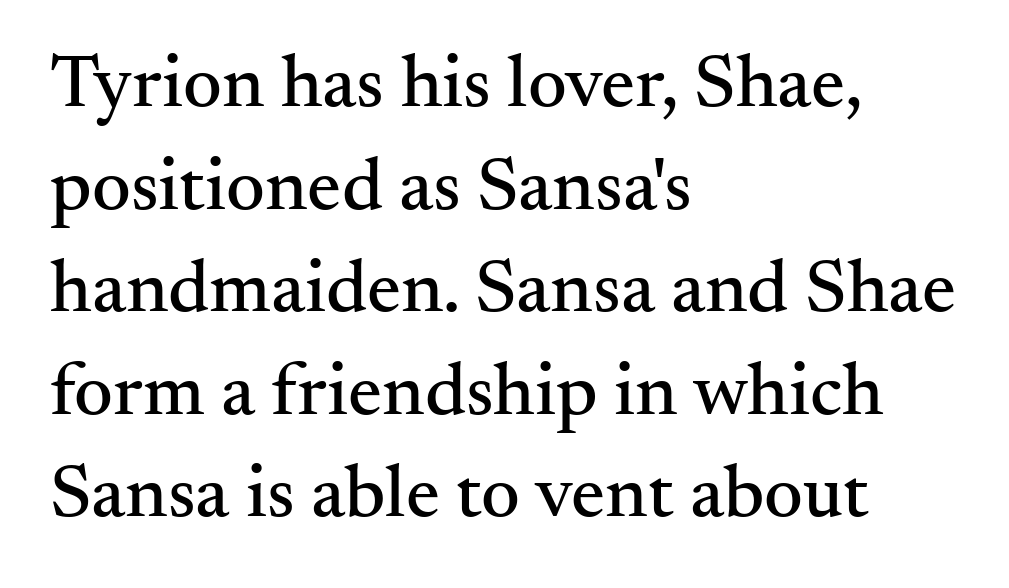
Q: Is the text italic (slanted)? A: No, it is upright.
Q: Is the typeface a serif or a sans-serif typeface? A: Serif.
Q: Is the text underlined? A: No.
Q: How is the paragraph aligned? A: Left-aligned.
Q: Is the spacing between letters normal or unusually wide? A: Normal.
Q: Is the spacing between lines tight, normal or loose? A: Normal.
Q: Width (condensed, normal, or wide)? A: Normal.
Q: Stroke contrast? A: Medium.
Q: x-height? A: Small.
Q: Monospaced? A: No.
